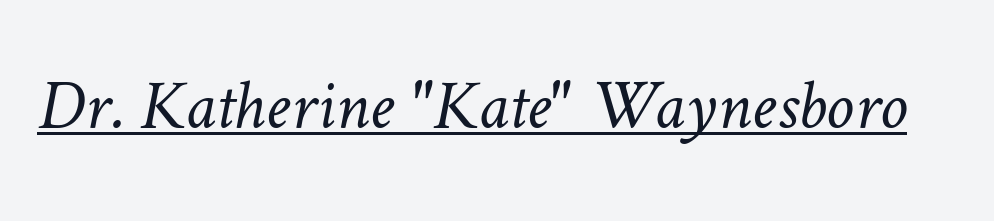
Q: Is the text bold? A: No.
Q: Is the text underlined? A: Yes.
Q: Is the spacing between letters normal or unusually wide? A: Normal.
Q: Width (condensed, normal, or wide)? A: Normal.
Q: Stroke contrast? A: Low.
Q: x-height? A: Medium.
Q: Monospaced? A: No.
